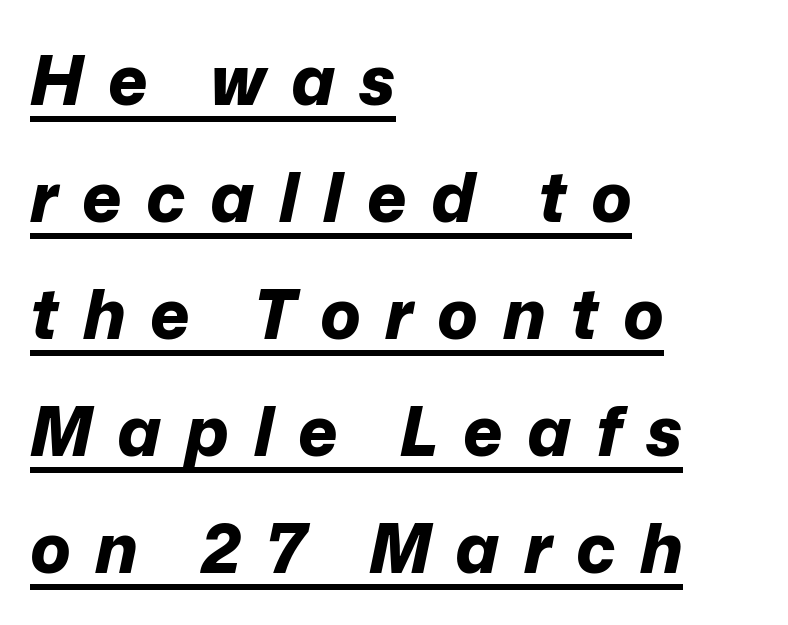
The image shows 68 px bold type, italic (leaning right); set left-aligned, line spacing 1.72x, unusually wide letter spacing (+0.36 em), underlined; low stroke contrast and a medium x-height.
